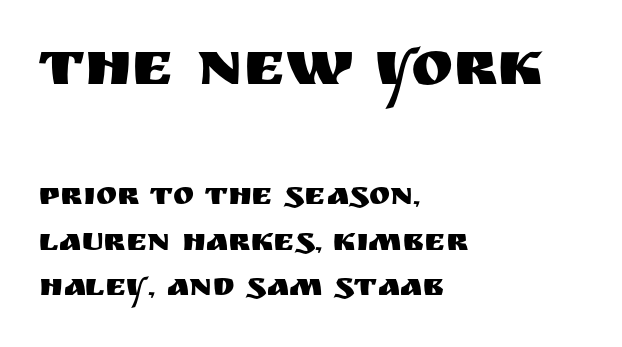
{"serif": "no", "italic": "no", "width": "normal", "stroke_contrast": "medium", "x_height": "large", "monospaced": "no", "underline": "no", "align": "left", "line_spacing": "normal", "line_spacing_ratio": 1.42, "letter_spacing": "normal", "letter_spacing_em": 0.0, "larger_block": "first", "size_ratio": 2.0, "glyph_px": 64}
